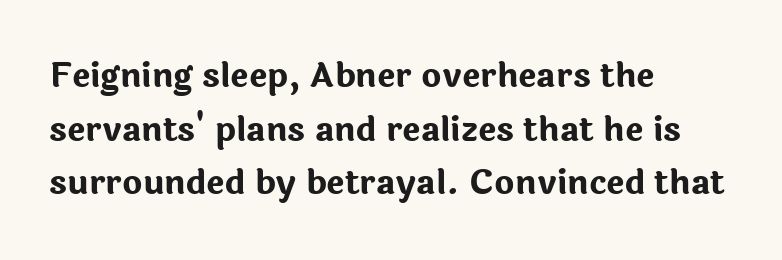
Q: Is the text bold? A: Yes.
Q: Is the text italic (slanted)? A: No, it is upright.
Q: Is the typeface a serif or a sans-serif typeface? A: Sans-serif.
Q: Is the text underlined? A: No.
Q: How is the paragraph aligned? A: Left-aligned.
Q: Is the spacing between letters normal or unusually wide? A: Normal.
Q: Is the spacing between lines tight, normal or loose? A: Normal.
Q: Width (condensed, normal, or wide)? A: Normal.
Q: Stroke contrast? A: Low.
Q: x-height? A: Medium.
Q: Monospaced? A: No.
